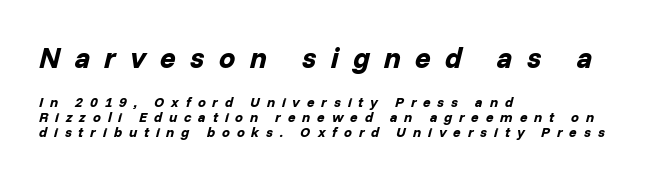
{"italic": "yes", "lean": "right", "slant_degrees": 14, "bold": "yes", "weight": "bold", "width": "normal", "stroke_contrast": "low", "x_height": "medium", "monospaced": "no", "underline": "no", "align": "left", "line_spacing": "tight", "line_spacing_ratio": 1.06, "letter_spacing": "wide", "letter_spacing_em": 0.49, "larger_block": "first", "size_ratio": 2.07, "glyph_px": 29}
